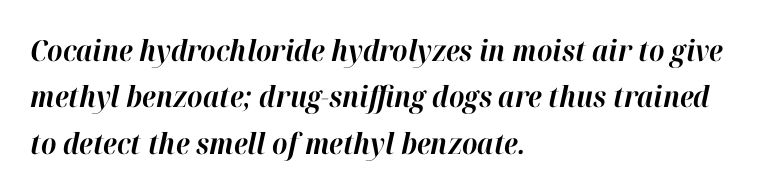
The image shows 29 px bold type, italic (leaning right); set left-aligned, normal line spacing (1.6x), normal letter spacing, not underlined; high stroke contrast and a medium x-height.
